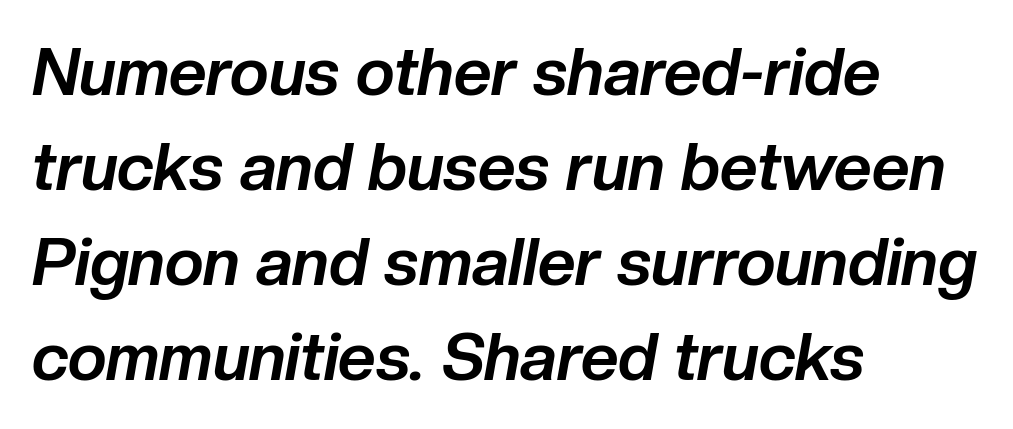
Caption: multi-line text, flush left, ragged right. Note the varied advance widths — an 'i' is clearly narrower than an 'm'. Each word holds together tightly as a unit, with standard inter-letter gaps. Each new line begins a customary step beneath the previous one.
